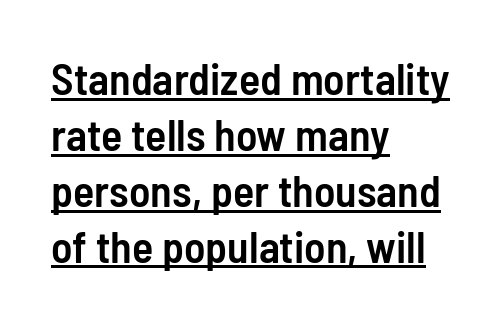
{"serif": "no", "italic": "no", "bold": "semi", "weight": "semibold", "width": "condensed", "stroke_contrast": "low", "x_height": "medium", "monospaced": "no", "underline": "yes", "align": "left", "line_spacing": "normal", "line_spacing_ratio": 1.27, "letter_spacing": "normal", "letter_spacing_em": 0.0, "glyph_px": 44}
